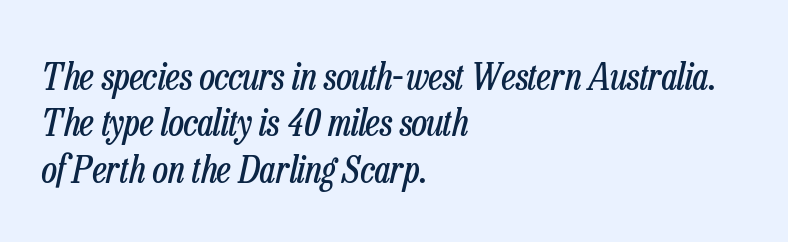
The letters are slanted; this is an italic face. This sample has the flowing, uneven cadence of proportional lettering. Underline: absent. A student would call this left alignment; a typographer would say flush left, rag right. Observe the ordinary spacing: letters are neighbours, not strangers.
